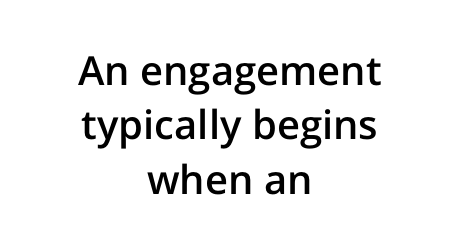
The image shows 40 px semibold sans-serif type, upright; set centered, normal line spacing (1.36x), normal letter spacing, not underlined; low stroke contrast and a medium x-height.
